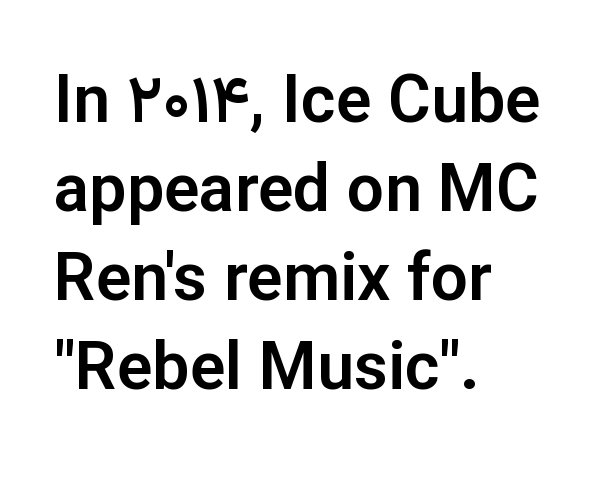
The image shows 66 px sans-serif type, upright; set left-aligned, normal line spacing (1.35x), normal letter spacing, not underlined; low stroke contrast and a medium x-height.
